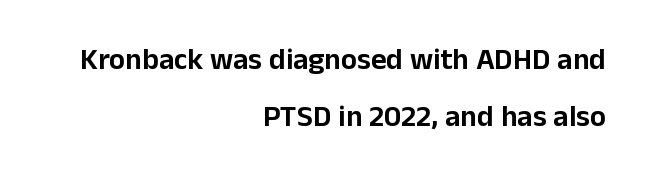
The image shows 30 px sans-serif type, upright; set right-aligned, loose line spacing (1.9x), normal letter spacing, not underlined; low stroke contrast and a medium x-height.
